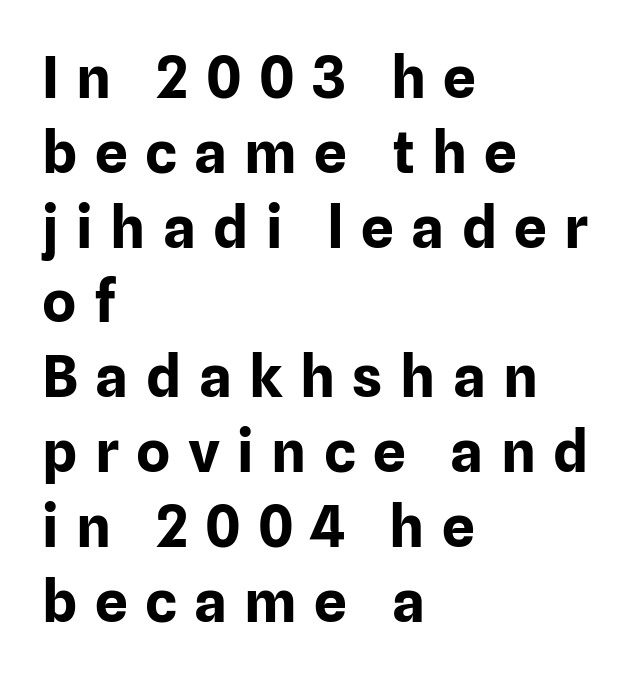
{"serif": "no", "italic": "no", "bold": "yes", "weight": "bold", "width": "normal", "stroke_contrast": "low", "x_height": "medium", "monospaced": "no", "underline": "no", "align": "left", "line_spacing": "normal", "line_spacing_ratio": 1.29, "letter_spacing": "wide", "letter_spacing_em": 0.3, "glyph_px": 58}
